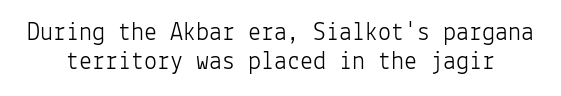
On a weight scale, this lands at 450 or below. When letters stand straight like this, we call the style roman or upright. Words appear dense and cohesive because spacing is normal. Does the leading feel generous? Not at all — it's pinched.
